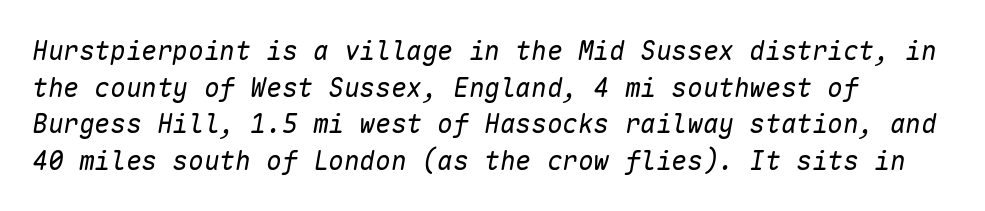
{"italic": "yes", "lean": "right", "slant_degrees": 10, "bold": "no", "underline": "no", "align": "left", "line_spacing": "normal", "line_spacing_ratio": 1.41, "letter_spacing": "normal", "letter_spacing_em": 0.0, "glyph_px": 26}
